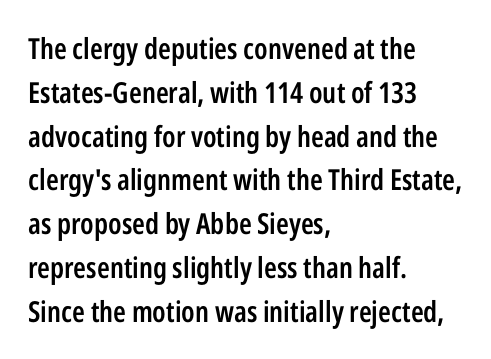
{"serif": "no", "italic": "no", "bold": "semi", "weight": "semibold", "width": "condensed", "stroke_contrast": "low", "x_height": "medium", "monospaced": "no", "underline": "no", "align": "left", "line_spacing": "normal", "line_spacing_ratio": 1.51, "letter_spacing": "normal", "letter_spacing_em": 0.0, "glyph_px": 29}
